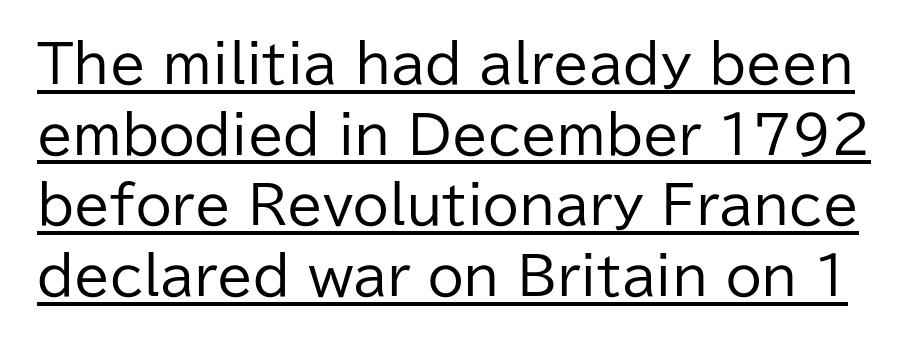
Q: Is the text bold? A: No.
Q: Is the text italic (slanted)? A: No, it is upright.
Q: Is the typeface a serif or a sans-serif typeface? A: Sans-serif.
Q: Is the text underlined? A: Yes.
Q: Is the spacing between letters normal or unusually wide? A: Normal.
Q: Is the spacing between lines tight, normal or loose? A: Normal.
Q: Width (condensed, normal, or wide)? A: Normal.
Q: Stroke contrast? A: Low.
Q: x-height? A: Medium.
Q: Monospaced? A: No.
